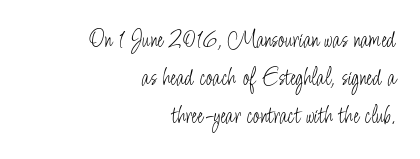
The lines sit at an ordinary, default distance from one another. The zone under the glyphs is completely vacant. The gaps between neighbouring characters are ordinary and unremarkable. Is the stroke heavy? The answer is a plain regular-or-lighter. The compositor pushed each line to the right boundary.
